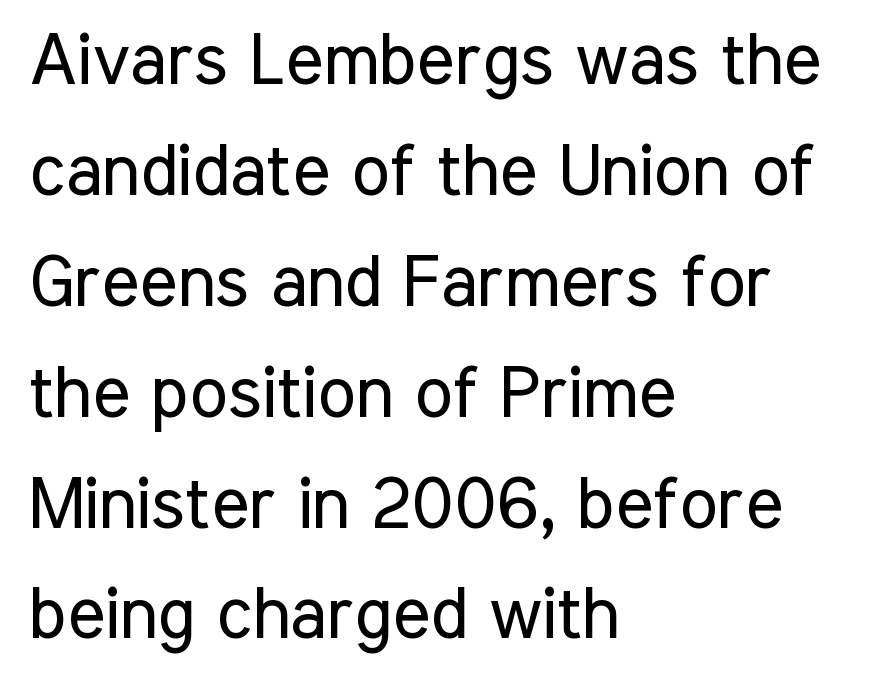
Note the varied advance widths — an 'i' is clearly narrower than an 'm'. Summary of vertical rhythm: regular, with standard interline spacing. Unmarked baselines from the first word to the last. The lines in this sample share a left origin and differ only in where they stop.
